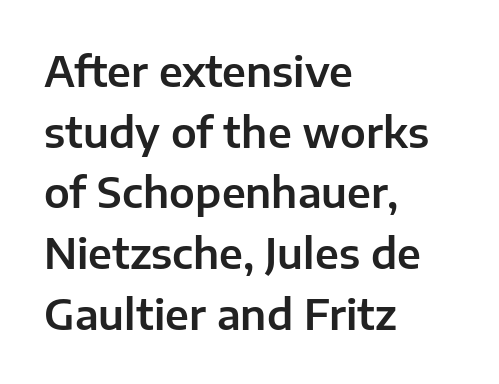
A roman cut, with each character standing at attention. Nothing sits at the stroke ends, so this counts as sans-serif. Just letters on the line, the space beneath them empty. Evenly set lines give the paragraph a standard silhouette. Left-aligned paragraph, ragged on the right. Compared with typical body copy, the letter spacing here is the same.
